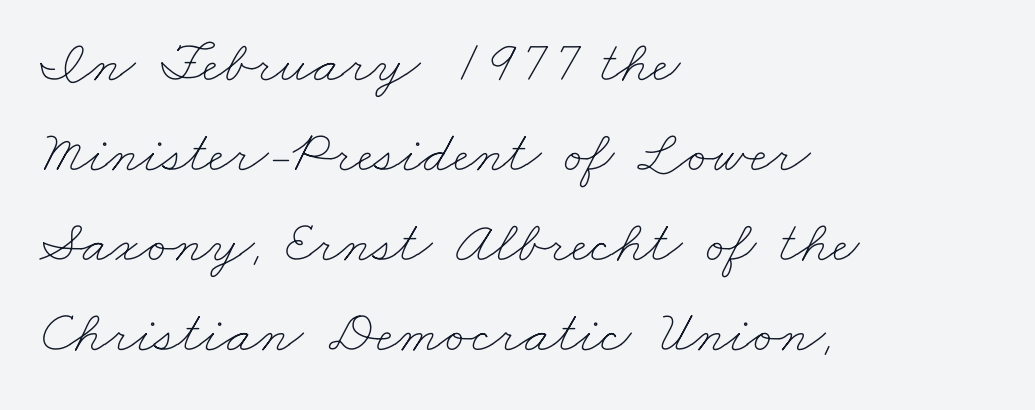
Q: Is the text bold? A: No.
Q: Is the text underlined? A: No.
Q: How is the paragraph aligned? A: Left-aligned.
Q: Is the spacing between letters normal or unusually wide? A: Normal.
Q: Is the spacing between lines tight, normal or loose? A: Normal.
Q: Width (condensed, normal, or wide)? A: Wide.
Q: Stroke contrast? A: Low.
Q: x-height? A: Small.
Q: Monospaced? A: No.
